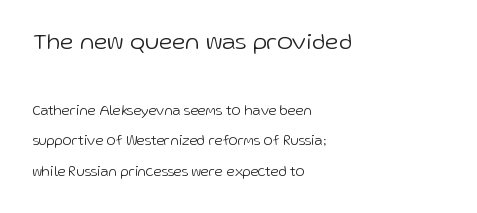
{"italic": "no", "bold": "no", "underline": "no", "align": "left", "line_spacing": "loose", "line_spacing_ratio": 2.18, "letter_spacing": "normal", "letter_spacing_em": 0.0, "larger_block": "first", "size_ratio": 1.71, "glyph_px": 24}
